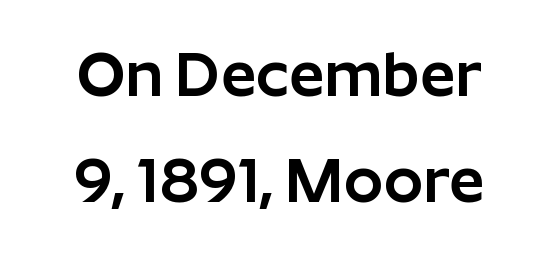
Look at the tracking — it's just the regular setting, nothing added. A typesetter would call this proportional, since set widths differ per character. The string is rendered with underlining switched off. Vertical strokes here are truly vertical.
